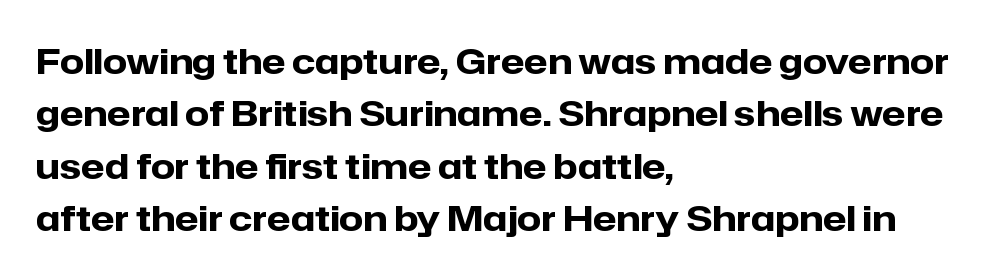
Descender tails drop into unmarked territory. This block has exactly the height ordinary leading produces. The gaps between neighbouring characters are ordinary and unremarkable. Varying glyph widths throughout — classic text-font behaviour.
